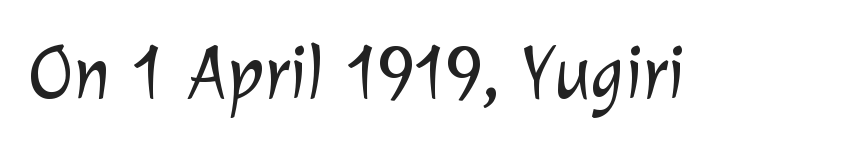
The image shows 75 px light sans-serif type; set normal letter spacing, not underlined; low stroke contrast and a medium x-height.
